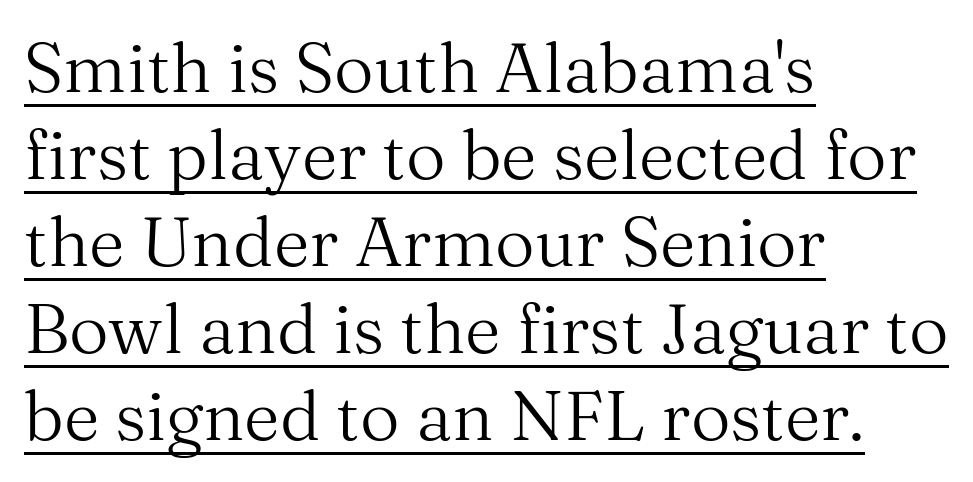
The image shows 69 px regular-weight serif type, upright; set left-aligned, normal line spacing (1.26x), normal letter spacing, underlined; medium stroke contrast and a medium x-height.
